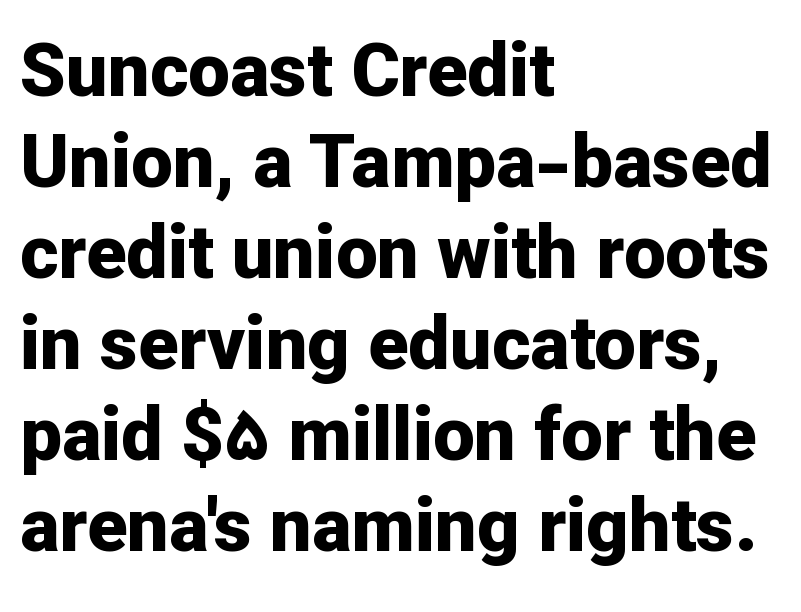
The image shows 74 px bold sans-serif type, upright; set left-aligned, line spacing 1.23x, normal letter spacing, not underlined; low stroke contrast and a medium x-height.
